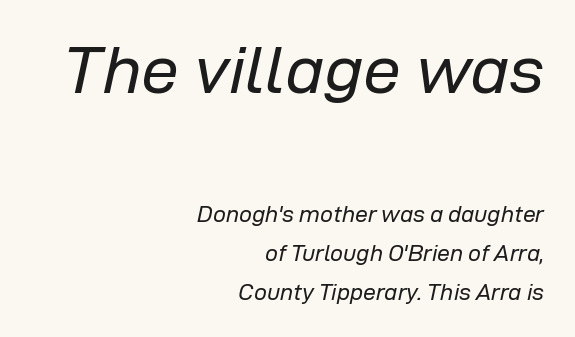
{"italic": "yes", "lean": "right", "slant_degrees": 12, "bold": "no", "weight": "regular", "width": "normal", "stroke_contrast": "low", "x_height": "medium", "monospaced": "no", "underline": "no", "align": "right", "line_spacing": "normal", "line_spacing_ratio": 1.7, "letter_spacing": "normal", "letter_spacing_em": 0.0, "larger_block": "first", "size_ratio": 2.96, "glyph_px": 68}
